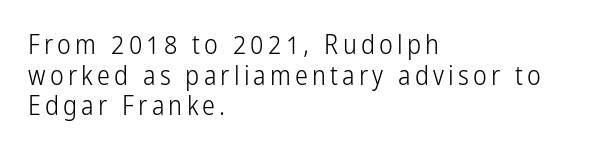
Q: Is the text bold? A: No.
Q: Is the text italic (slanted)? A: No, it is upright.
Q: Is the text underlined? A: No.
Q: How is the paragraph aligned? A: Left-aligned.
